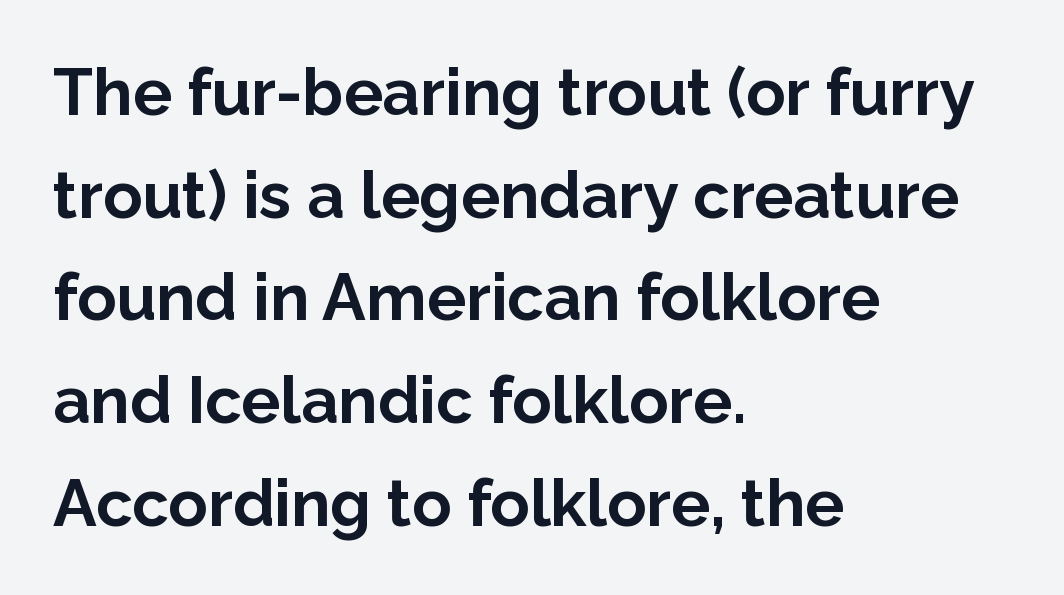
Q: Is the text bold? A: Yes.
Q: Is the text italic (slanted)? A: No, it is upright.
Q: Is the typeface a serif or a sans-serif typeface? A: Sans-serif.
Q: Is the text underlined? A: No.
Q: How is the paragraph aligned? A: Left-aligned.
Q: Is the spacing between letters normal or unusually wide? A: Normal.
Q: Is the spacing between lines tight, normal or loose? A: Normal.
Q: Width (condensed, normal, or wide)? A: Normal.
Q: Stroke contrast? A: Low.
Q: x-height? A: Medium.
Q: Monospaced? A: No.
